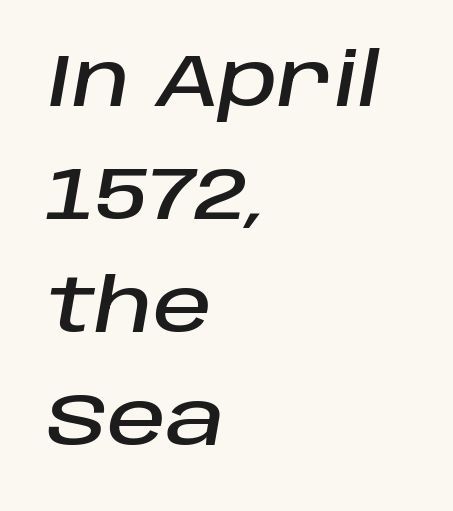
The image shows 73 px text type, italic (leaning right); set left-aligned, normal line spacing (1.55x), normal letter spacing, not underlined; low stroke contrast and a large x-height.
